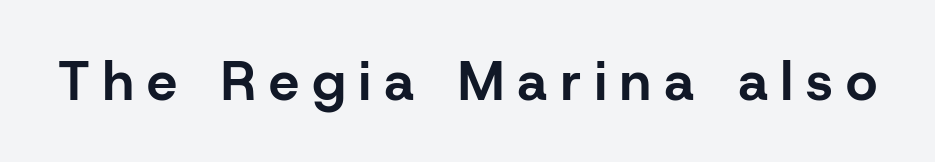
The face used here is a sans, in the tradition of grotesques and geometrics. Is the letter spacing exaggerated? Yes — the characters are pushed far apart. Every stem runs plumb, perpendicular to the baseline. Rule under the text: the space is simply empty. Think of a printed novel: that variable character pitch is what you see here.
